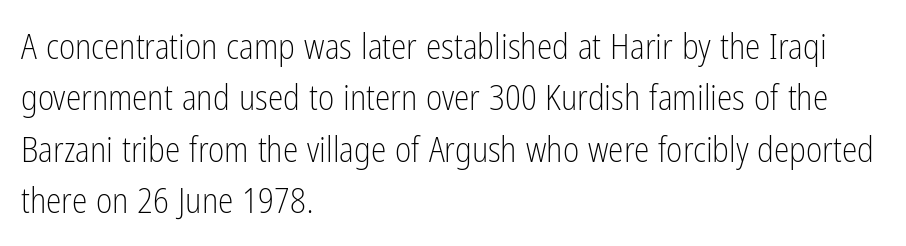
In terms of letterform style, serifs are entirely absent. A typesetter would mark this as roman, not italic. The rendering uses natural spacing where letterforms have individual widths. The area under the type is left untouched. Stems here are at most as thick as an everyday book face. Left-aligned paragraph, ragged on the right.
